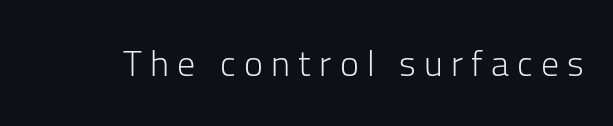
The image shows 36 px light sans-serif type, upright; set unusually wide letter spacing (+0.23 em), not underlined; low stroke contrast and a medium x-height.
